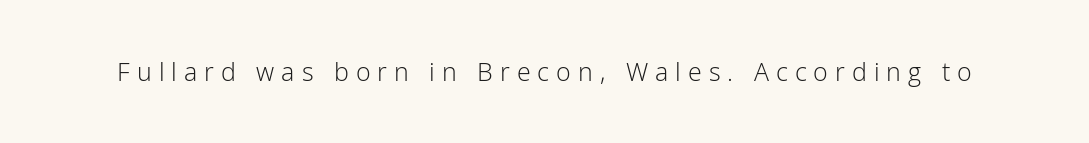
{"italic": "no", "bold": "no", "underline": "no", "letter_spacing": "wide", "letter_spacing_em": 0.28, "glyph_px": 25}
